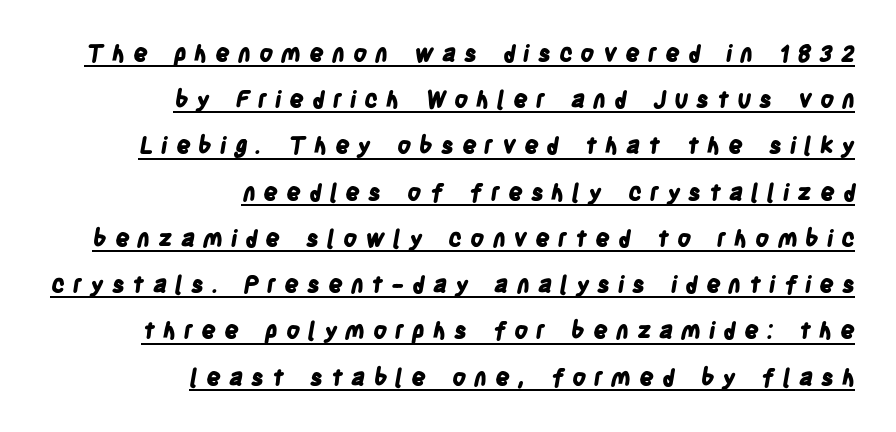
Q: Is the text bold? A: Yes.
Q: Is the text underlined? A: Yes.
Q: How is the paragraph aligned? A: Right-aligned.
Q: Is the spacing between letters normal or unusually wide? A: Unusually wide.
Q: Is the spacing between lines tight, normal or loose? A: Loose.
